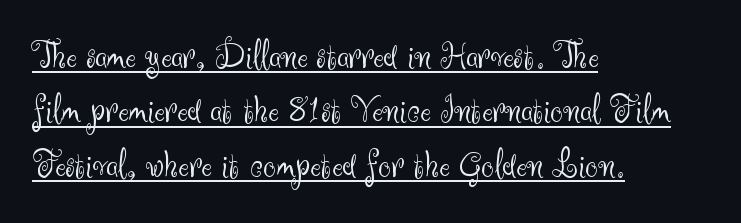
{"serif": "no", "italic": "no", "bold": "no", "weight": "light", "width": "normal", "stroke_contrast": "medium", "x_height": "small", "monospaced": "no", "underline": "yes", "align": "left", "line_spacing": "normal", "line_spacing_ratio": 1.36, "letter_spacing": "normal", "letter_spacing_em": 0.0, "glyph_px": 40}
